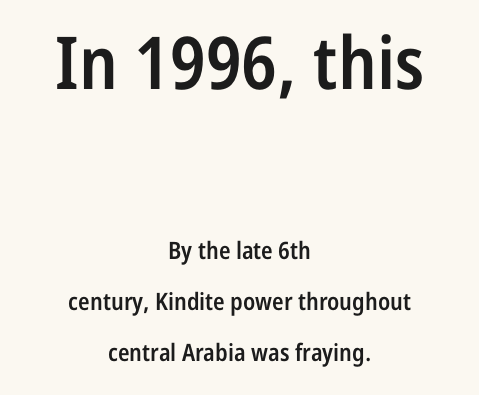
Q: Is the text bold? A: Semi-bold.
Q: Is the text italic (slanted)? A: No, it is upright.
Q: Is the typeface a serif or a sans-serif typeface? A: Sans-serif.
Q: Is the text underlined? A: No.
Q: How is the paragraph aligned? A: Centered.
Q: Is the spacing between letters normal or unusually wide? A: Normal.
Q: Is the spacing between lines tight, normal or loose? A: Loose.
Q: Which block of text is set in a larger size, the first (top) or the second (bottom)? A: The first (top) one.
Q: Width (condensed, normal, or wide)? A: Condensed.
Q: Stroke contrast? A: Low.
Q: x-height? A: Medium.
Q: Monospaced? A: No.
